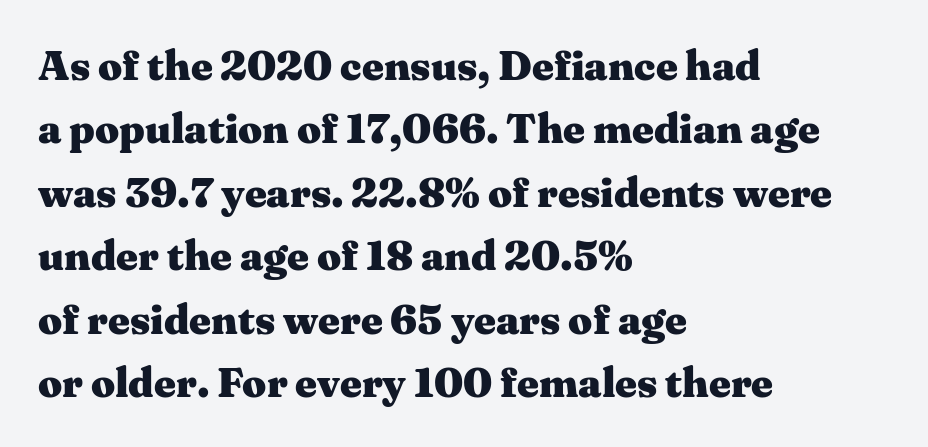
Q: Is the text bold? A: Yes.
Q: Is the text italic (slanted)? A: No, it is upright.
Q: Is the typeface a serif or a sans-serif typeface? A: Serif.
Q: Is the text underlined? A: No.
Q: How is the paragraph aligned? A: Left-aligned.
Q: Is the spacing between letters normal or unusually wide? A: Normal.
Q: Is the spacing between lines tight, normal or loose? A: Normal.
Q: Width (condensed, normal, or wide)? A: Wide.
Q: Stroke contrast? A: Medium.
Q: x-height? A: Medium.
Q: Monospaced? A: No.
